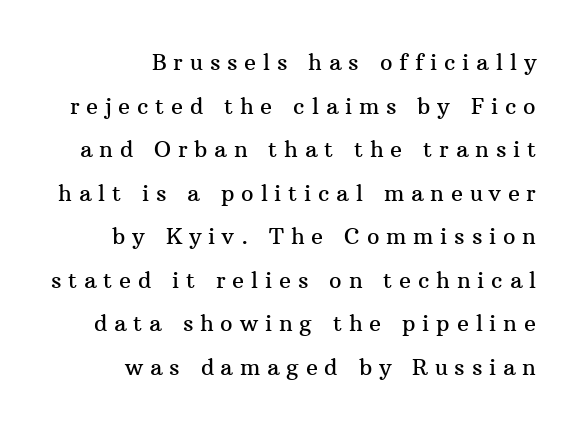
{"italic": "no", "underline": "no", "align": "right", "line_spacing": "loose", "line_spacing_ratio": 1.98, "letter_spacing": "wide", "letter_spacing_em": 0.31, "glyph_px": 22}
